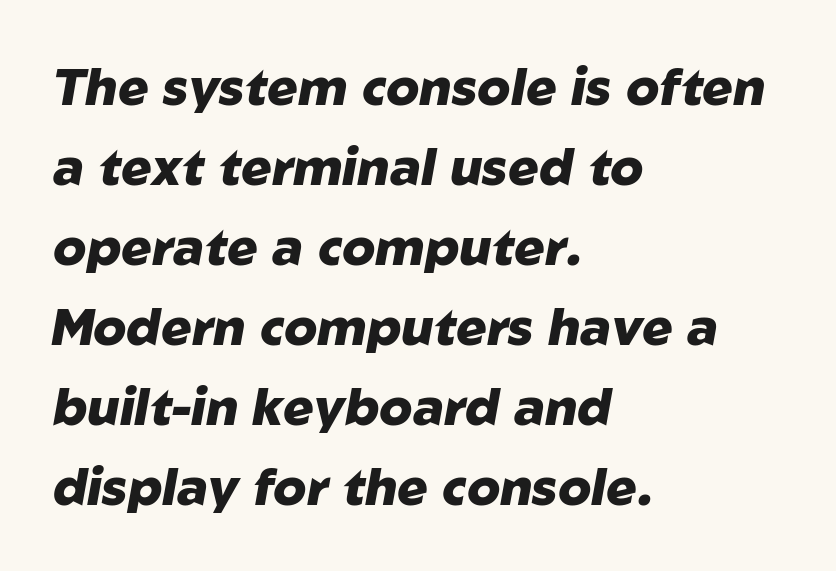
The image shows 51 px heavy type, italic (leaning right); set left-aligned, normal line spacing (1.57x), normal letter spacing, not underlined; low stroke contrast and a medium x-height.
